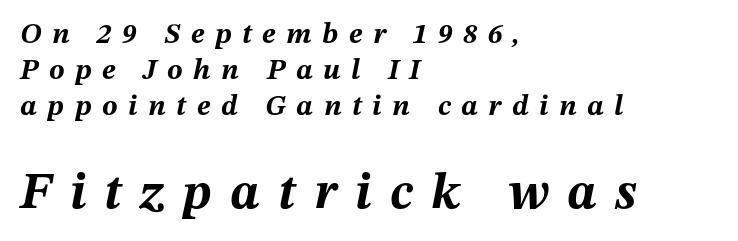
The image shows 51 px bold type, italic (leaning right); set left-aligned, line spacing 1.24x, unusually wide letter spacing (+0.36 em), not underlined; the second (bottom) block is 1.76x larger; medium stroke contrast and a medium x-height.
